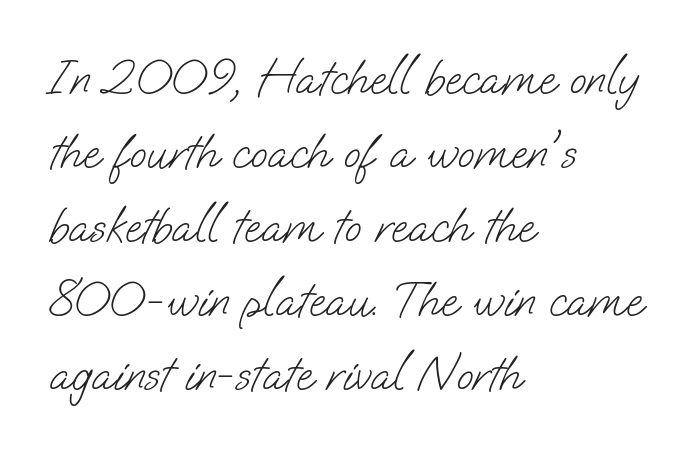
Q: Is the text bold? A: No.
Q: Is the typeface a serif or a sans-serif typeface? A: Sans-serif.
Q: Is the text underlined? A: No.
Q: How is the paragraph aligned? A: Left-aligned.
Q: Is the spacing between letters normal or unusually wide? A: Normal.
Q: Is the spacing between lines tight, normal or loose? A: Normal.
Q: Width (condensed, normal, or wide)? A: Normal.
Q: Stroke contrast? A: Low.
Q: x-height? A: Small.
Q: Monospaced? A: No.
